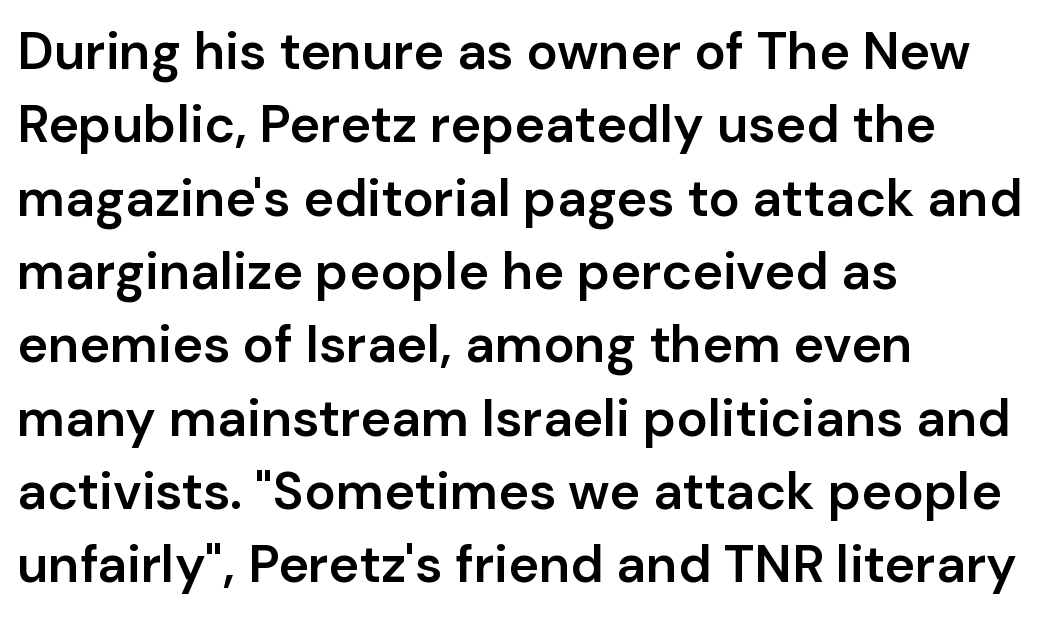
{"serif": "no", "italic": "no", "bold": "semi", "weight": "semibold", "width": "normal", "stroke_contrast": "low", "x_height": "medium", "monospaced": "no", "underline": "no", "align": "left", "line_spacing": "normal", "line_spacing_ratio": 1.41, "letter_spacing": "normal", "letter_spacing_em": 0.0, "glyph_px": 52}
